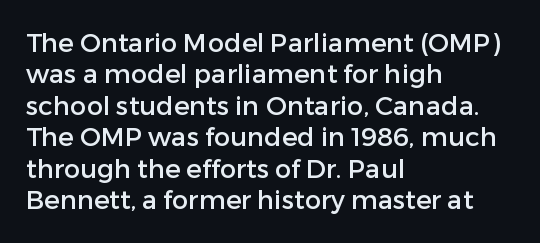
Q: Is the text italic (slanted)? A: No, it is upright.
Q: Is the text underlined? A: No.
Q: How is the paragraph aligned? A: Left-aligned.
Q: Is the spacing between letters normal or unusually wide? A: Normal.
